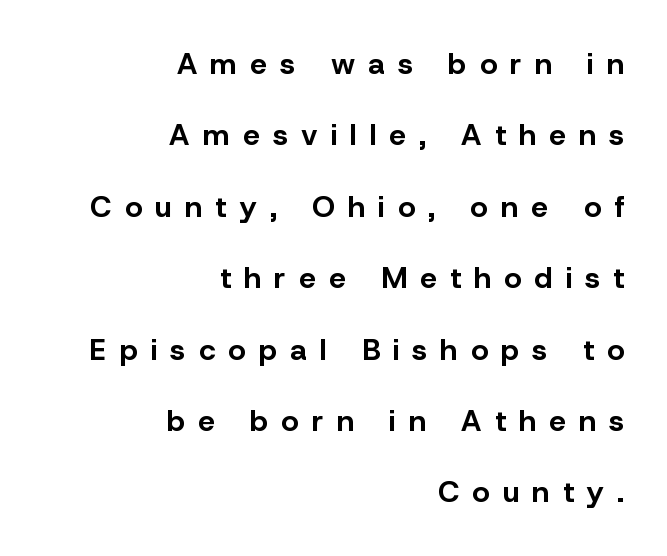
Q: Is the text bold? A: Yes.
Q: Is the text italic (slanted)? A: No, it is upright.
Q: Is the typeface a serif or a sans-serif typeface? A: Sans-serif.
Q: Is the text underlined? A: No.
Q: How is the paragraph aligned? A: Right-aligned.
Q: Is the spacing between letters normal or unusually wide? A: Unusually wide.
Q: Is the spacing between lines tight, normal or loose? A: Loose.
Q: Width (condensed, normal, or wide)? A: Normal.
Q: Stroke contrast? A: Low.
Q: x-height? A: Medium.
Q: Monospaced? A: No.
